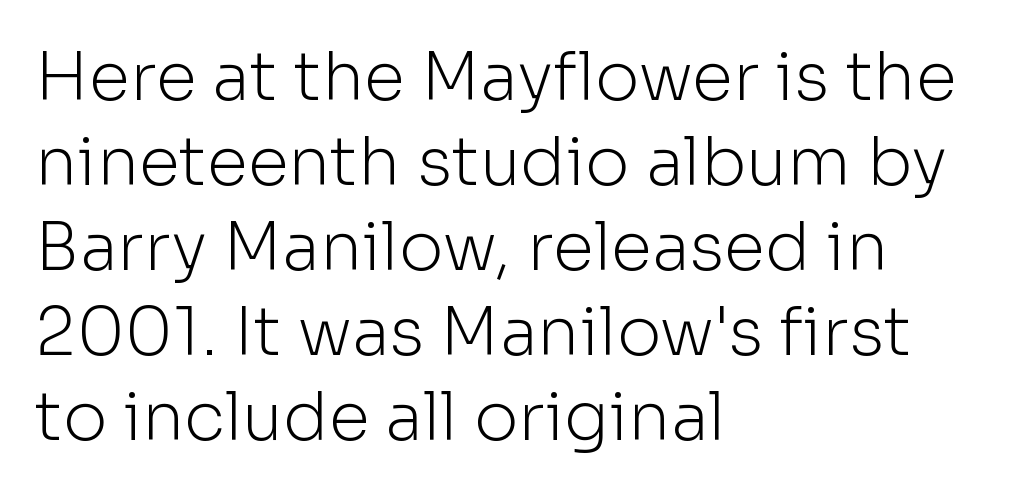
No extra tracking has been applied to these lines. Alignment: flush left. This is sans-serif lettering, the kind often seen on screens and signage. When letters stand straight like this, we call the style roman or upright. No extra ink here — the face is not bold.
